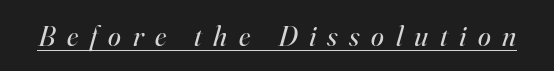
Looks like someone drew a line under every word here. This sample uses an oblique cut, with every glyph tilted off the vertical. The letterforms sit at book weight or below. Character widths vary here, with narrow letters taking less room than wide ones. The tracking reads as deliberately expanded to a designer's eye. The letters carry serifs — small finishing strokes at the ends of their stems.
